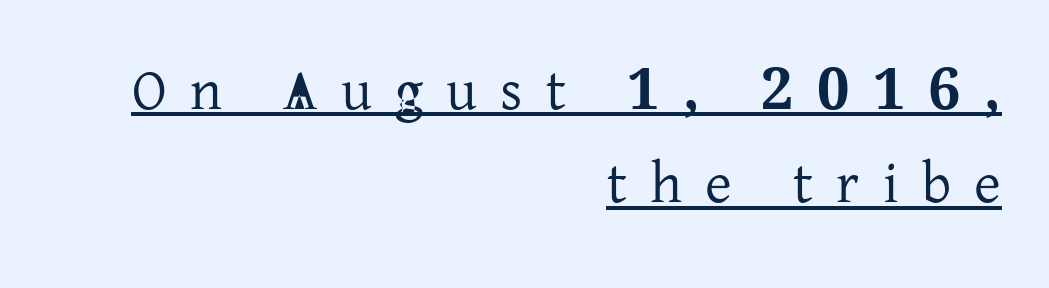
{"serif": "yes", "italic": "no", "width": "normal", "stroke_contrast": "low", "x_height": "medium", "monospaced": "no", "underline": "yes", "align": "right", "line_spacing": "normal", "line_spacing_ratio": 1.61, "letter_spacing": "wide", "letter_spacing_em": 0.4, "glyph_px": 58}
